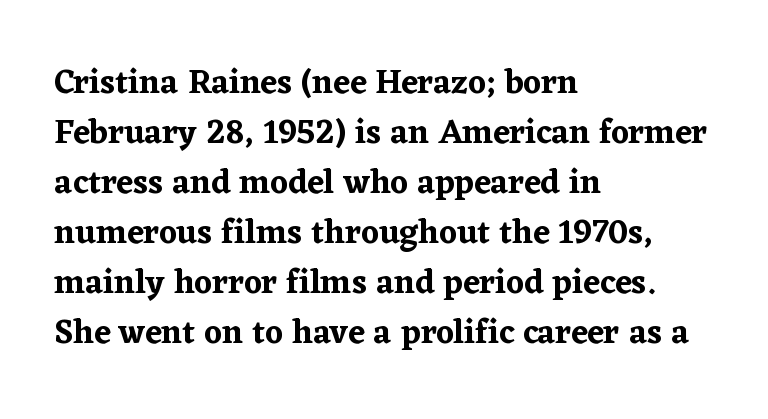
The image shows 34 px serif type, upright; set left-aligned, normal line spacing (1.47x), normal letter spacing, not underlined; low stroke contrast and a medium x-height.
